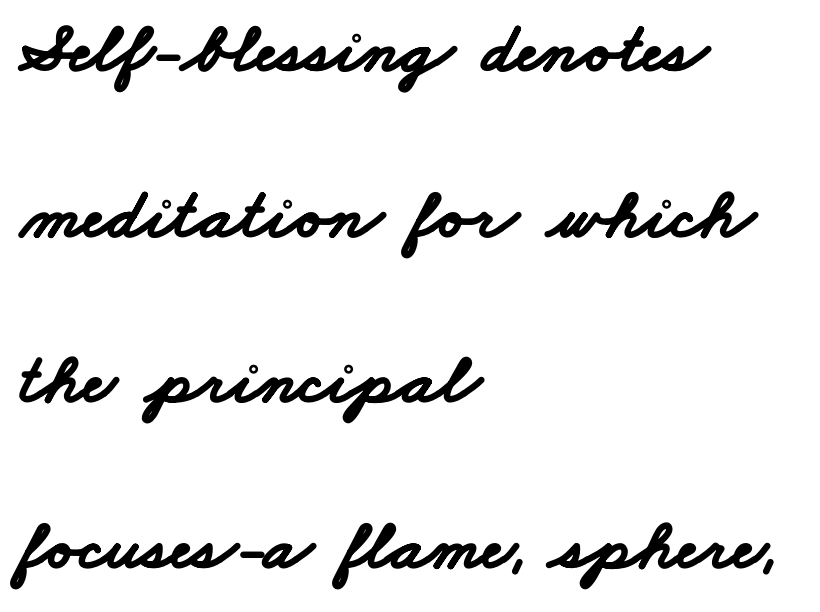
Q: Is the text bold? A: Yes.
Q: Is the typeface a serif or a sans-serif typeface? A: Sans-serif.
Q: Is the text underlined? A: No.
Q: How is the paragraph aligned? A: Left-aligned.
Q: Is the spacing between letters normal or unusually wide? A: Normal.
Q: Is the spacing between lines tight, normal or loose? A: Loose.
Q: Width (condensed, normal, or wide)? A: Wide.
Q: Stroke contrast? A: Low.
Q: x-height? A: Small.
Q: Monospaced? A: No.
